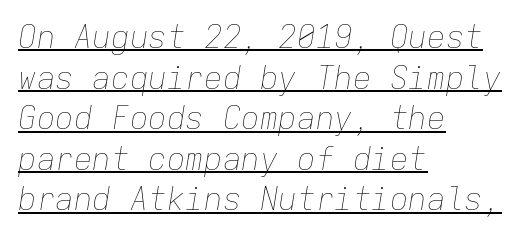
The image shows 31 px thin type, italic (leaning right), monospaced; set left-aligned, normal line spacing (1.31x), normal letter spacing, underlined; low stroke contrast and a medium x-height.
